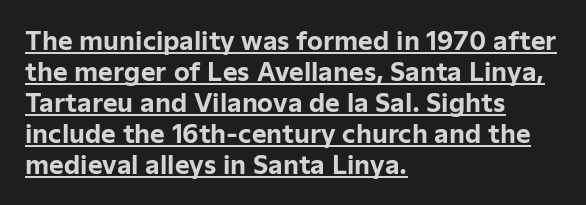
{"italic": "no", "bold": "yes", "underline": "yes", "align": "left", "line_spacing_ratio": 1.24, "letter_spacing": "normal", "letter_spacing_em": 0.0, "glyph_px": 25}
